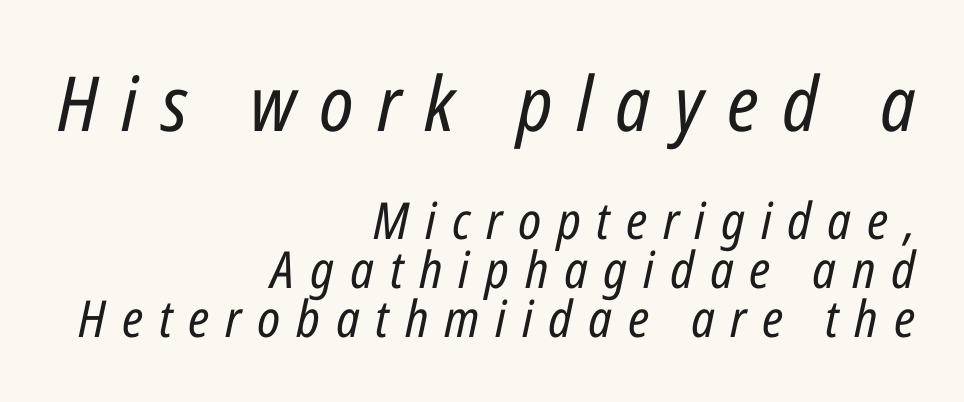
Display-style spreading of the glyphs; the letterfit is very open. Stems here are at most as thick as an everyday book face. Looking at the ascenders, they clearly lean. Proportional: the letters do not fall into vertical columns. One-word summary of the alignment: right.
